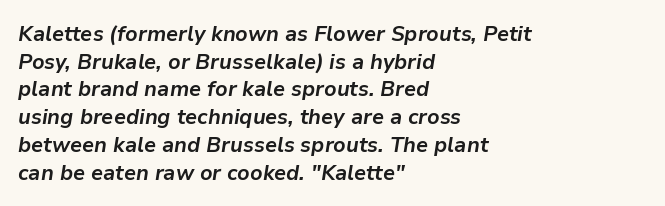
Does the copy run flush right? No — it runs flush left. The horizontal fit of the characters is conventional and even. Summary of weight: heavy, a full bold. The leading is moderate, giving the passage an even texture. Observe the lean: these are italic letterforms.
